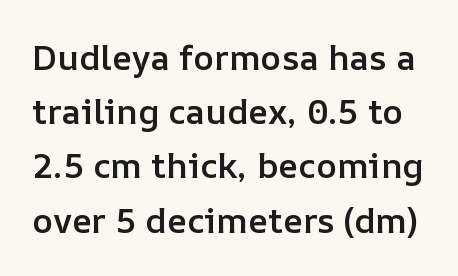
Q: Is the text bold? A: Semi-bold.
Q: Is the text italic (slanted)? A: No, it is upright.
Q: Is the text underlined? A: No.
Q: Is the spacing between letters normal or unusually wide? A: Normal.
Q: Is the spacing between lines tight, normal or loose? A: Normal.
Q: Width (condensed, normal, or wide)? A: Normal.
Q: Stroke contrast? A: Low.
Q: x-height? A: Medium.
Q: Monospaced? A: No.
